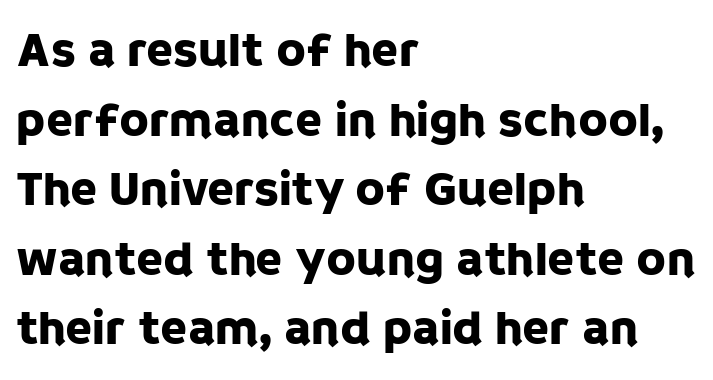
Evenly set lines give the paragraph a standard silhouette. Inter-character spacing is left at the font's built-in metrics. The type sits square on the baseline with zero lean. Has an underline been added? It has not. The paragraph has a hard left edge and a soft right edge. Nothing sits at the stroke ends, so this counts as sans-serif.
